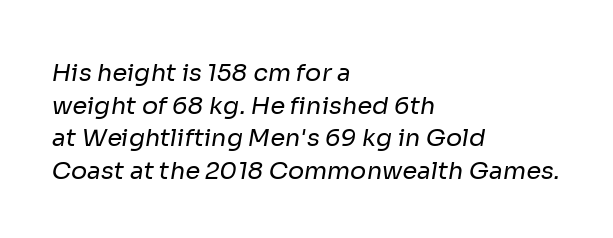
{"bold": "no", "underline": "no", "align": "left", "line_spacing": "normal", "line_spacing_ratio": 1.36, "letter_spacing": "normal", "letter_spacing_em": 0.0, "glyph_px": 24}
